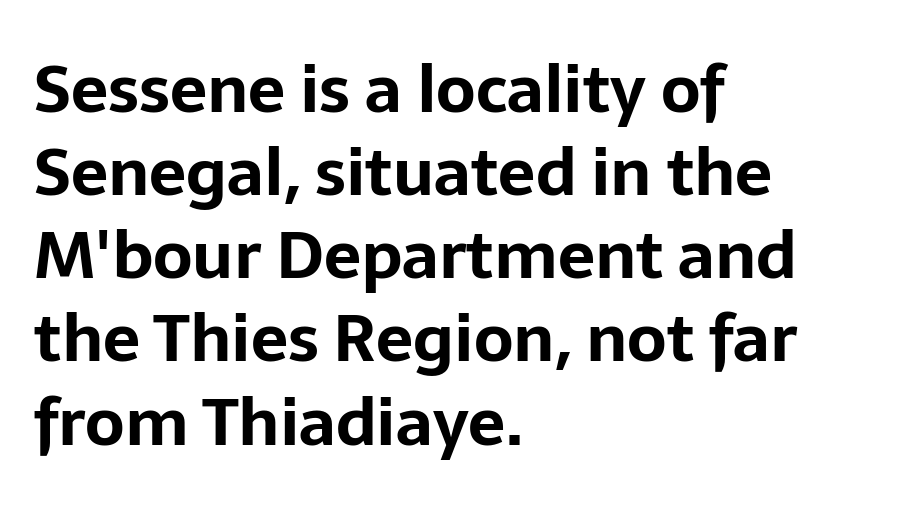
Think of a printed novel: that variable character pitch is what you see here. Ordinary non-slanted type is in use. One glance says typical: line gaps are just what's usual. No word sits above an underline. Thick stems and heavy bowls — unmistakably bold. Classification — sans serif.
